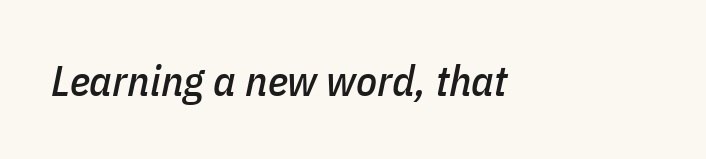
{"italic": "yes", "lean": "right", "slant_degrees": 11, "width": "condensed", "stroke_contrast": "low", "x_height": "medium", "monospaced": "no", "underline": "no", "letter_spacing": "normal", "letter_spacing_em": 0.0, "glyph_px": 43}
